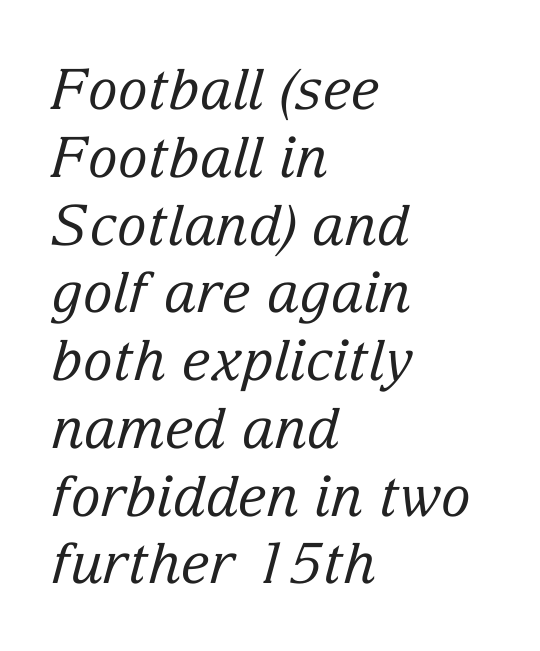
{"serif": "yes", "italic": "yes", "lean": "right", "slant_degrees": 15, "bold": "no", "weight": "regular", "width": "normal", "stroke_contrast": "low", "x_height": "medium", "monospaced": "no", "underline": "no", "align": "left", "line_spacing_ratio": 1.21, "letter_spacing": "normal", "letter_spacing_em": 0.0, "glyph_px": 56}
